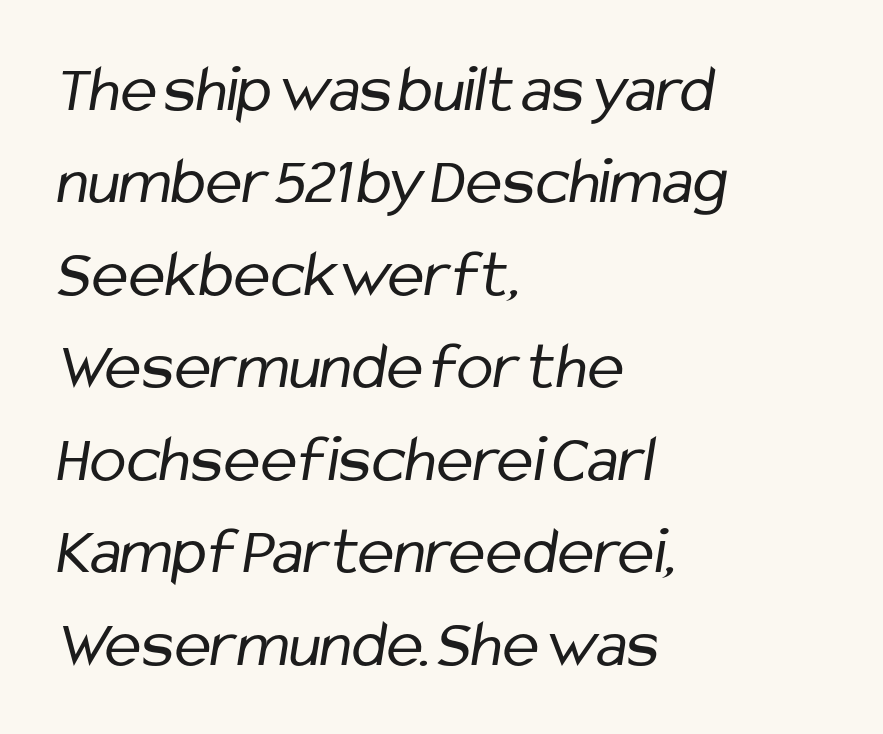
Is the block centered? No — it sits flush against the left margin. Quick note: interline space is typical. Students, note that the glyphs here touch the page at normal intervals. Observe the absence of serifs on each vertical stroke in this sample. Here the designer chose a conventional face with non-uniform glyph widths.
